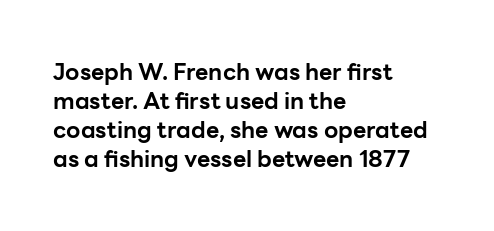
Q: Is the text bold? A: Yes.
Q: Is the text italic (slanted)? A: No, it is upright.
Q: Is the text underlined? A: No.
Q: How is the paragraph aligned? A: Left-aligned.
Q: Is the spacing between letters normal or unusually wide? A: Normal.
Q: Is the spacing between lines tight, normal or loose? A: Normal.
